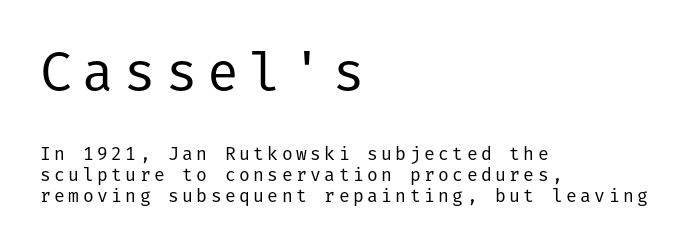
Has an underline been added? It has not. A student would notice the top passage is typeset larger than what follows. Does the lettering tilt? It doesn't — this is upright. The weight would be labelled regular, book, light, or lighter still. Serif or sans? Sans — the stroke terminals are bare.
